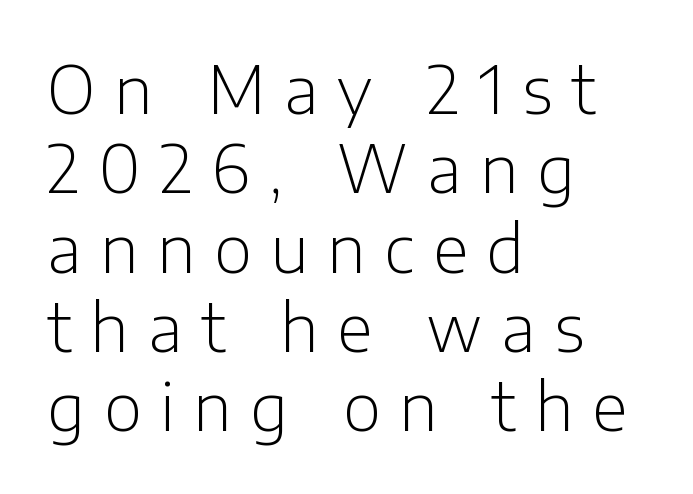
Stroke mass is kept to a normal reading level or below. The font's upright variant was chosen for this text. Classification — sans serif. Visually the block forms a straight wall on the left and a jagged coastline on the right. The rendering uses natural spacing where letterforms have individual widths. Descenders are the only things crossing below the line.
